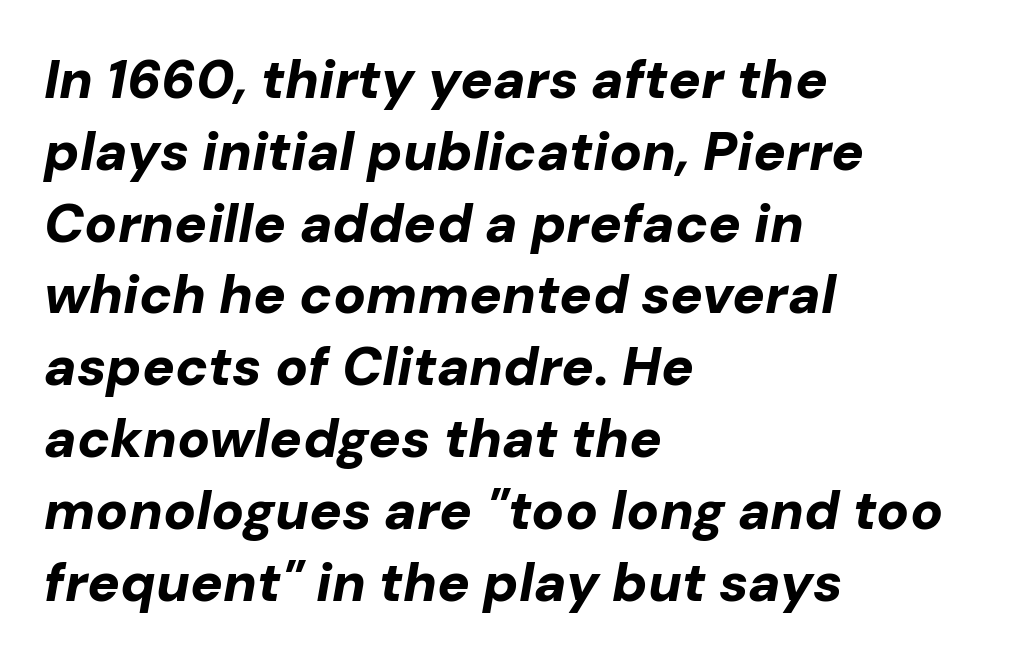
{"italic": "yes", "lean": "right", "slant_degrees": 10, "bold": "yes", "weight": "bold", "width": "normal", "stroke_contrast": "low", "x_height": "medium", "monospaced": "no", "underline": "no", "align": "left", "line_spacing": "normal", "line_spacing_ratio": 1.33, "letter_spacing": "normal", "letter_spacing_em": 0.0, "glyph_px": 54}
